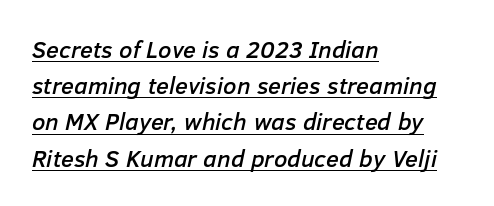
Q: Is the text italic (slanted)? A: Yes, it leans right by about 12 degrees.
Q: Is the text underlined? A: Yes.
Q: How is the paragraph aligned? A: Left-aligned.
Q: Is the spacing between letters normal or unusually wide? A: Normal.
Q: Is the spacing between lines tight, normal or loose? A: Normal.
